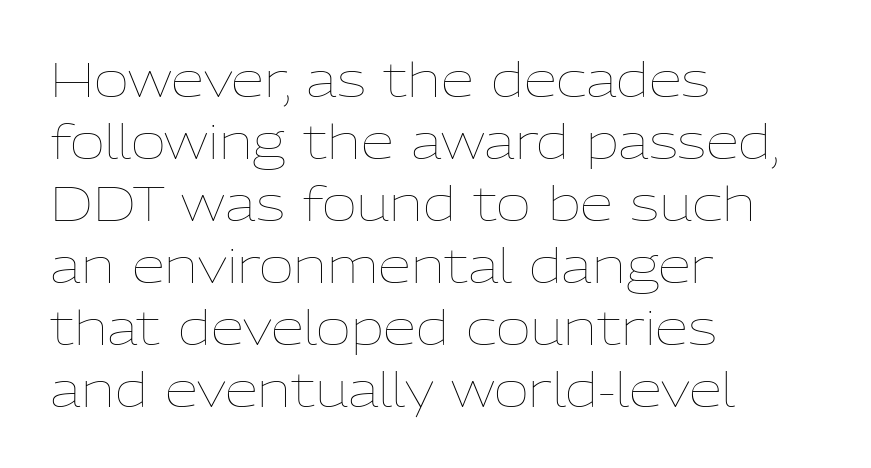
Rows of type keep a routine distance in the vertical direction. Think of a printed novel: that variable character pitch is what you see here. No word sits above an underline. Unbolded letterforms with no extra heft.
